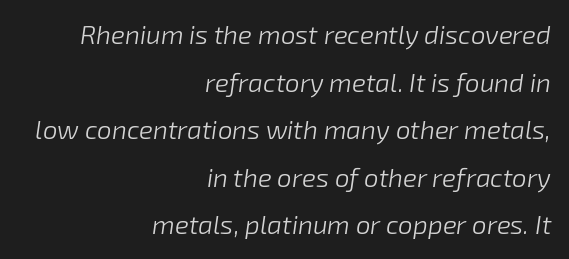
Q: Is the text bold? A: No.
Q: Is the text italic (slanted)? A: Yes, it leans right by about 8 degrees.
Q: Is the text underlined? A: No.
Q: How is the paragraph aligned? A: Right-aligned.
Q: Is the spacing between letters normal or unusually wide? A: Normal.
